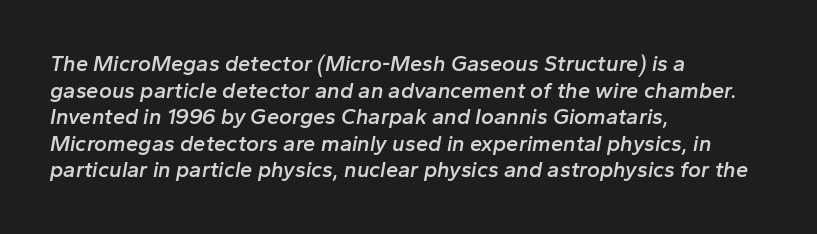
Q: Is the text bold? A: Semi-bold.
Q: Is the text italic (slanted)? A: Yes, it leans right by about 10 degrees.
Q: Is the text underlined? A: No.
Q: How is the paragraph aligned? A: Left-aligned.
Q: Is the spacing between letters normal or unusually wide? A: Normal.
